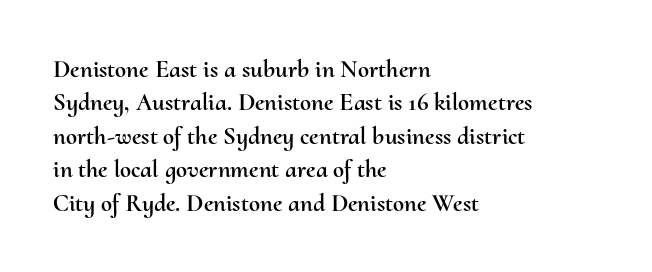
Q: Is the text italic (slanted)? A: No, it is upright.
Q: Is the text underlined? A: No.
Q: How is the paragraph aligned? A: Left-aligned.
Q: Is the spacing between letters normal or unusually wide? A: Normal.
Q: Is the spacing between lines tight, normal or loose? A: Normal.
